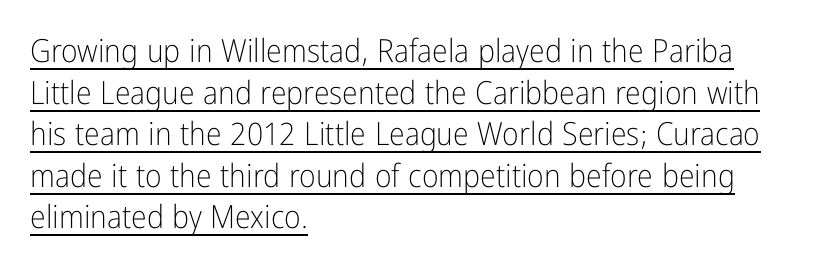
{"serif": "no", "italic": "no", "bold": "no", "weight": "light", "width": "condensed", "stroke_contrast": "low", "x_height": "medium", "monospaced": "no", "underline": "yes", "align": "left", "line_spacing": "normal", "line_spacing_ratio": 1.3, "letter_spacing": "normal", "letter_spacing_em": 0.0, "glyph_px": 32}
